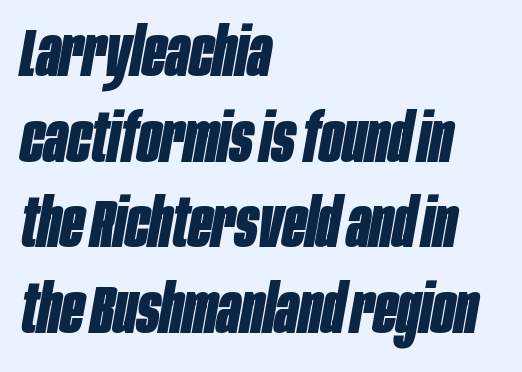
Underlining? Definitely not there. What stands out about the letter spacing? Nothing — it is the standard amount. This block has exactly the height ordinary leading produces. In CSS terms this would be text-align: left. Observe the lean: these are italic letterforms.
